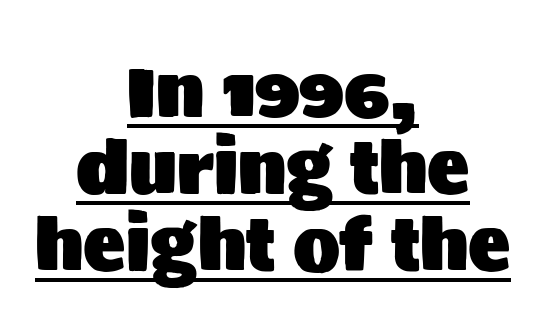
{"serif": "no", "italic": "no", "width": "normal", "stroke_contrast": "medium", "x_height": "large", "monospaced": "no", "underline": "yes", "align": "center", "line_spacing": "tight", "line_spacing_ratio": 1.1, "letter_spacing": "normal", "letter_spacing_em": 0.0, "glyph_px": 70}
